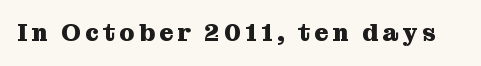
I'd describe the lettering as bold — thick and assertive. Quick note: underline off. It's the straight-up-and-down kind of type.
